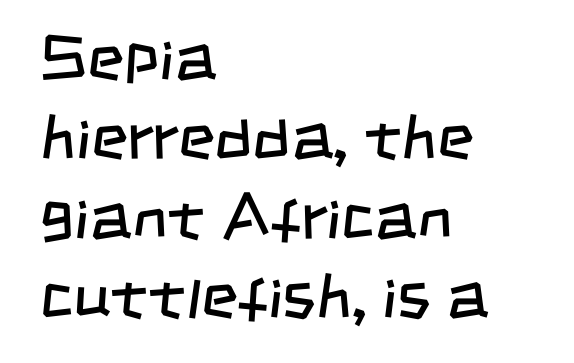
{"serif": "no", "bold": "no", "weight": "regular", "width": "condensed", "stroke_contrast": "low", "x_height": "large", "monospaced": "no", "underline": "no", "align": "left", "line_spacing": "normal", "line_spacing_ratio": 1.26, "letter_spacing": "normal", "letter_spacing_em": 0.0, "glyph_px": 63}
